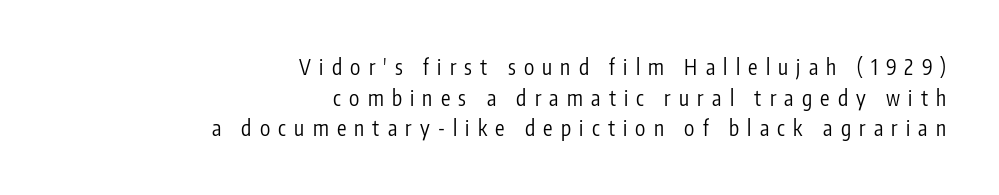
The image shows 21 px text type, upright; set right-aligned, normal line spacing (1.46x), unusually wide letter spacing (+0.39 em), not underlined.
